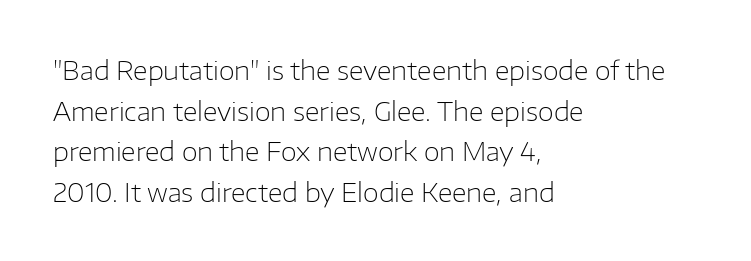
The zone under the glyphs is completely vacant. Letters have the restrained weight of plain body copy at most. Line beginnings align vertically; line endings do not. The gaps between neighbouring characters are ordinary and unremarkable.
